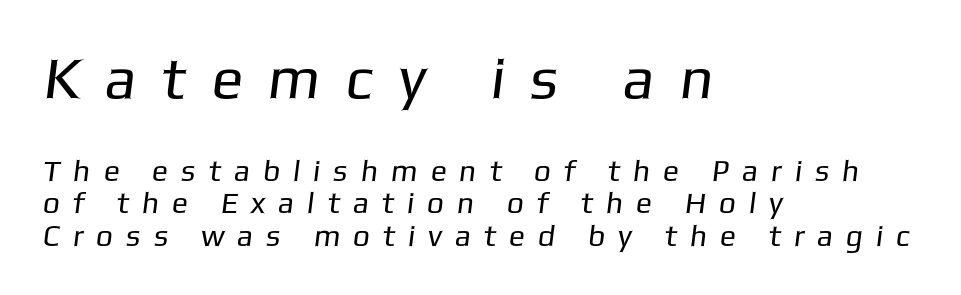
Q: Is the text bold? A: No.
Q: Is the typeface a serif or a sans-serif typeface? A: Sans-serif.
Q: Is the text underlined? A: No.
Q: How is the paragraph aligned? A: Left-aligned.
Q: Is the spacing between letters normal or unusually wide? A: Unusually wide.
Q: Is the spacing between lines tight, normal or loose? A: Tight.
Q: Which block of text is set in a larger size, the first (top) or the second (bottom)? A: The first (top) one.
Q: Width (condensed, normal, or wide)? A: Normal.
Q: Stroke contrast? A: Low.
Q: x-height? A: Medium.
Q: Monospaced? A: No.
